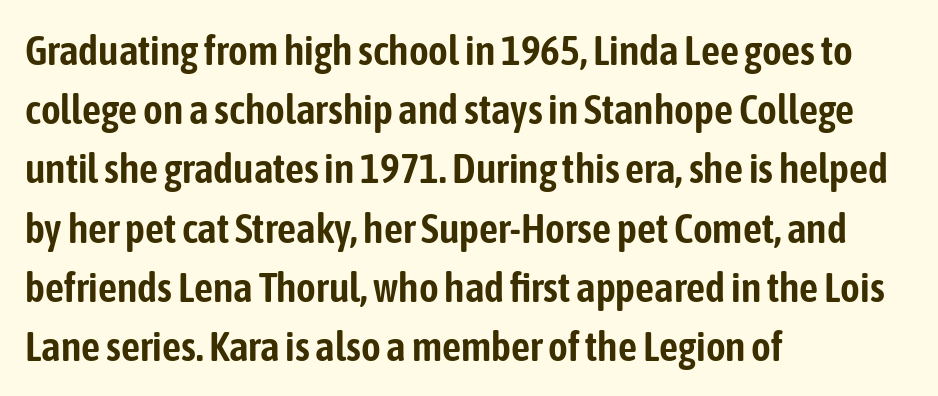
The image shows 42 px condensed sans-serif type, upright; set left-aligned, normal line spacing (1.41x), normal letter spacing, not underlined; low stroke contrast and a medium x-height.
